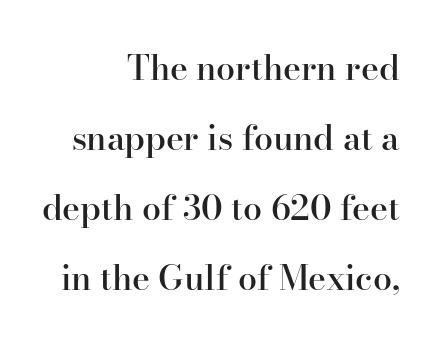
Compared with typical paragraphs, the rows here are farther apart. Caption: multi-line text, flush right, ragged left. Little horizontal feet cap the strokes, marking this as serif type. Unmarked baselines from the first word to the last. The characters look somewhat weighty, a semibold short of true bold.
